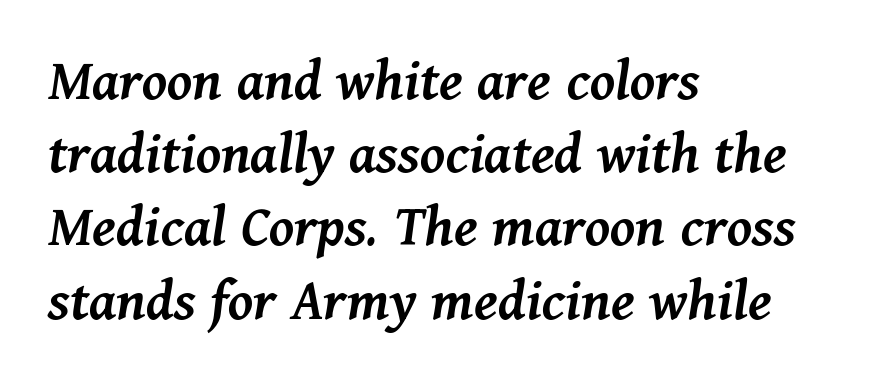
{"italic": "yes", "lean": "right", "slant_degrees": 11, "bold": "semi", "weight": "semibold", "width": "normal", "stroke_contrast": "medium", "x_height": "medium", "monospaced": "no", "underline": "no", "align": "left", "line_spacing_ratio": 1.2, "letter_spacing": "normal", "letter_spacing_em": 0.0, "glyph_px": 61}
